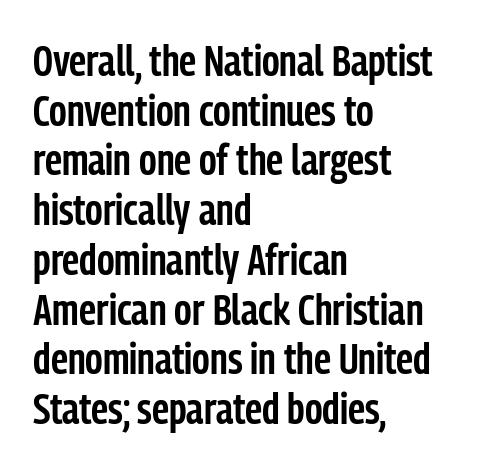
Q: Is the text bold? A: Semi-bold.
Q: Is the text italic (slanted)? A: No, it is upright.
Q: Is the typeface a serif or a sans-serif typeface? A: Sans-serif.
Q: Is the text underlined? A: No.
Q: How is the paragraph aligned? A: Left-aligned.
Q: Is the spacing between letters normal or unusually wide? A: Normal.
Q: Is the spacing between lines tight, normal or loose? A: Tight.
Q: Width (condensed, normal, or wide)? A: Condensed.
Q: Stroke contrast? A: Low.
Q: x-height? A: Medium.
Q: Monospaced? A: No.
